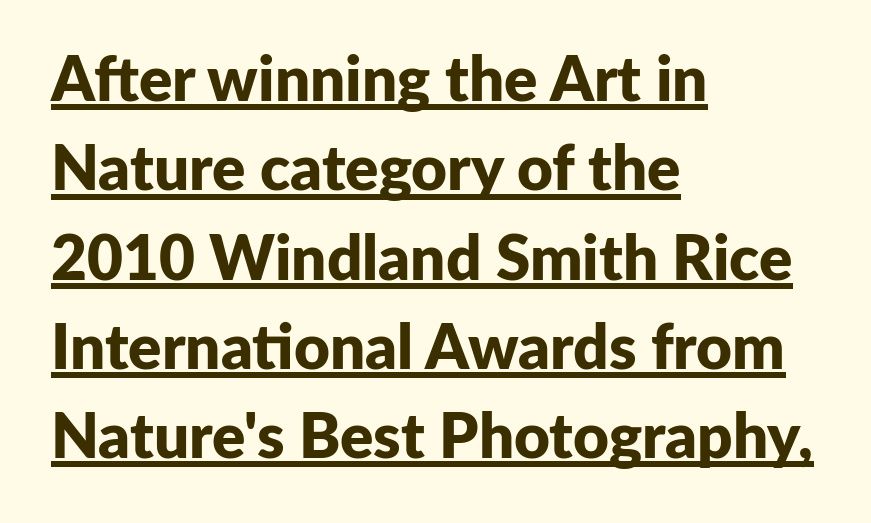
{"serif": "no", "italic": "no", "bold": "yes", "weight": "bold", "width": "normal", "stroke_contrast": "low", "x_height": "medium", "monospaced": "no", "underline": "yes", "align": "left", "line_spacing": "normal", "line_spacing_ratio": 1.44, "letter_spacing": "normal", "letter_spacing_em": 0.0, "glyph_px": 62}
